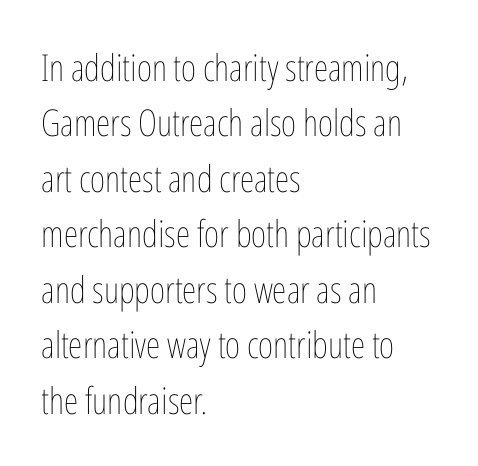
Q: Is the text bold? A: No.
Q: Is the text italic (slanted)? A: No, it is upright.
Q: Is the text underlined? A: No.
Q: How is the paragraph aligned? A: Left-aligned.
Q: Is the spacing between letters normal or unusually wide? A: Normal.
Q: Is the spacing between lines tight, normal or loose? A: Normal.
Q: Width (condensed, normal, or wide)? A: Condensed.
Q: Stroke contrast? A: Low.
Q: x-height? A: Medium.
Q: Monospaced? A: No.
